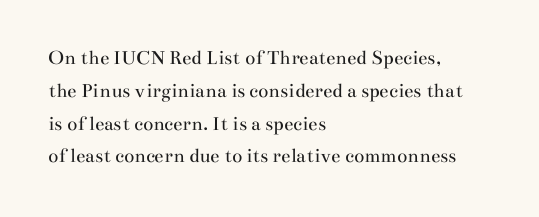
Upright lettering throughout. The rows are spaced the way most documents space them. These lines stack with their left ends in a neat column. The space beneath each line is pristine and unruled. This sample uses plain, unmodified letter spacing. Stem width sits at or under what a default text font uses.
